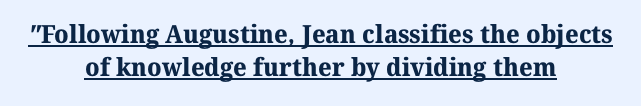
The image shows 25 px bold type; set centered, normal line spacing (1.33x), normal letter spacing, underlined.
